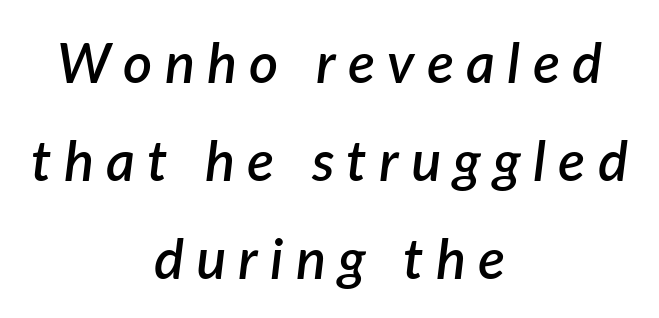
{"italic": "yes", "lean": "right", "slant_degrees": 7, "bold": "semi", "weight": "semibold", "width": "normal", "stroke_contrast": "low", "x_height": "medium", "monospaced": "no", "underline": "no", "align": "center", "line_spacing_ratio": 1.75, "letter_spacing": "wide", "letter_spacing_em": 0.22, "glyph_px": 56}
